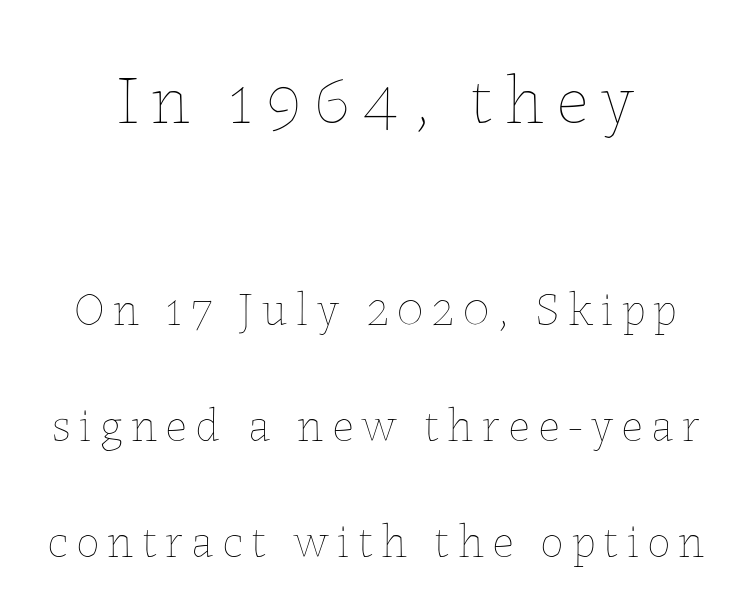
Q: Is the text bold? A: No.
Q: Is the text italic (slanted)? A: No, it is upright.
Q: Is the text underlined? A: No.
Q: How is the paragraph aligned? A: Centered.
Q: Is the spacing between lines tight, normal or loose? A: Loose.
Q: Which block of text is set in a larger size, the first (top) or the second (bottom)? A: The first (top) one.
Q: Width (condensed, normal, or wide)? A: Normal.
Q: Stroke contrast? A: Low.
Q: x-height? A: Medium.
Q: Monospaced? A: No.
